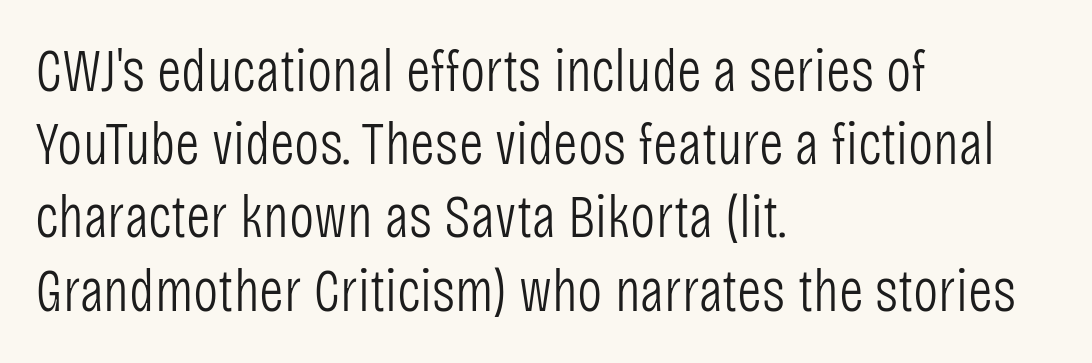
Q: Is the text bold? A: No.
Q: Is the text italic (slanted)? A: No, it is upright.
Q: Is the typeface a serif or a sans-serif typeface? A: Sans-serif.
Q: Is the text underlined? A: No.
Q: How is the paragraph aligned? A: Left-aligned.
Q: Is the spacing between letters normal or unusually wide? A: Normal.
Q: Width (condensed, normal, or wide)? A: Condensed.
Q: Stroke contrast? A: Low.
Q: x-height? A: Large.
Q: Monospaced? A: No.
